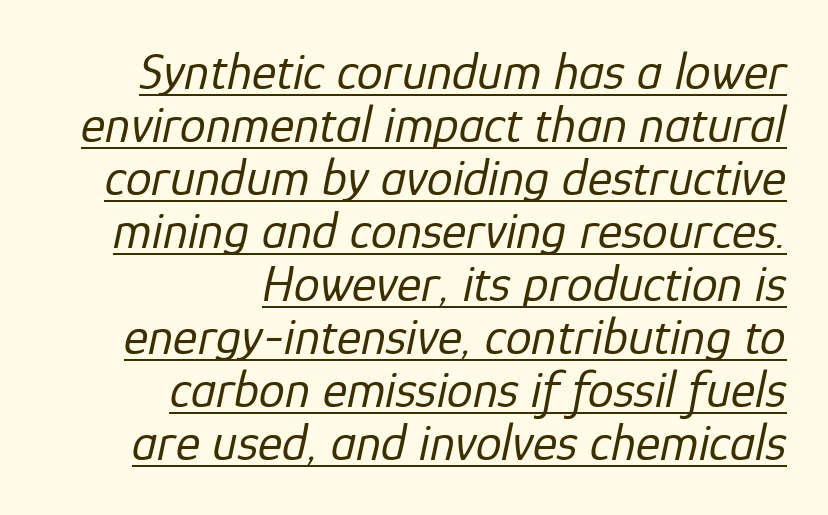
Compared with a flush-left layout, this one pins lines to the opposite, right side. In terms of letterspacing, this is plain default setting. Each letter keeps its own natural width here, so spacing adapts to shape. The font sits on the lighter half of the weight spectrum, regular included. The passage shown leans; its letterforms are oblique. The sample's only ornament is a line tracing under the words.
